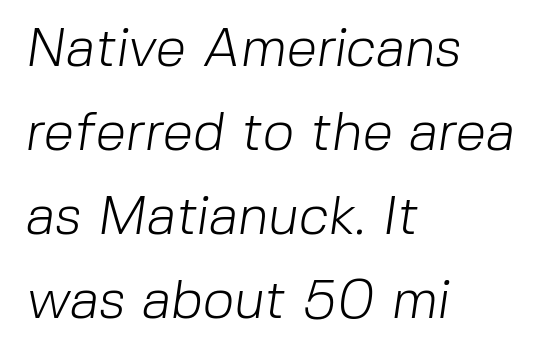
The image shows 55 px light sans-serif type; set left-aligned, normal line spacing (1.53x), normal letter spacing, not underlined; low stroke contrast and a medium x-height.
